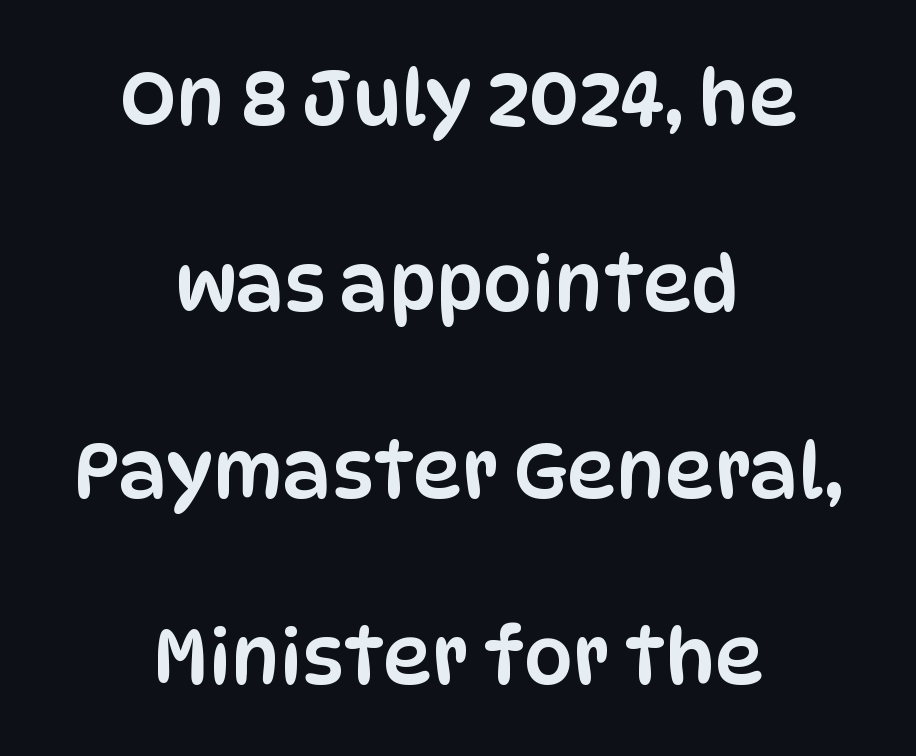
{"serif": "no", "italic": "no", "width": "condensed", "stroke_contrast": "low", "x_height": "large", "monospaced": "no", "underline": "no", "align": "center", "line_spacing": "loose", "line_spacing_ratio": 2.42, "letter_spacing": "normal", "letter_spacing_em": 0.0, "glyph_px": 77}
